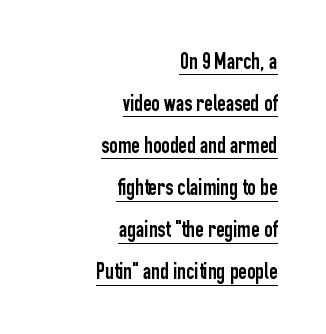
Q: Is the text italic (slanted)? A: No, it is upright.
Q: Is the text underlined? A: Yes.
Q: How is the paragraph aligned? A: Right-aligned.
Q: Is the spacing between letters normal or unusually wide? A: Normal.
